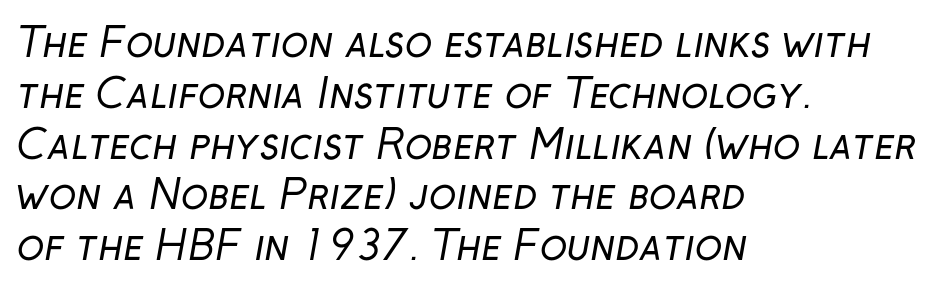
Q: Is the text bold? A: No.
Q: Is the typeface a serif or a sans-serif typeface? A: Sans-serif.
Q: Is the text underlined? A: No.
Q: How is the paragraph aligned? A: Left-aligned.
Q: Is the spacing between letters normal or unusually wide? A: Normal.
Q: Is the spacing between lines tight, normal or loose? A: Normal.
Q: Width (condensed, normal, or wide)? A: Normal.
Q: Stroke contrast? A: Low.
Q: x-height? A: Medium.
Q: Monospaced? A: No.
